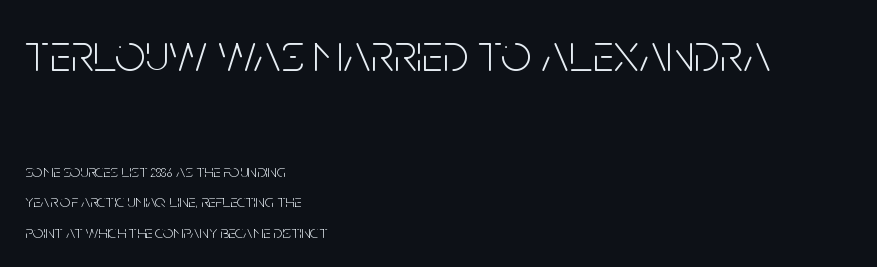
Q: Is the text bold? A: No.
Q: Is the text italic (slanted)? A: No, it is upright.
Q: Is the typeface a serif or a sans-serif typeface? A: Sans-serif.
Q: Is the text underlined? A: No.
Q: How is the paragraph aligned? A: Left-aligned.
Q: Is the spacing between letters normal or unusually wide? A: Normal.
Q: Which block of text is set in a larger size, the first (top) or the second (bottom)? A: The first (top) one.
Q: Width (condensed, normal, or wide)? A: Condensed.
Q: Stroke contrast? A: Low.
Q: x-height? A: Large.
Q: Monospaced? A: No.
